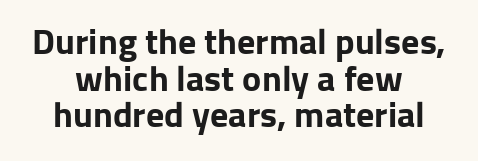
Q: Is the text bold? A: Yes.
Q: Is the text italic (slanted)? A: No, it is upright.
Q: Is the typeface a serif or a sans-serif typeface? A: Sans-serif.
Q: Is the text underlined? A: No.
Q: How is the paragraph aligned? A: Centered.
Q: Is the spacing between letters normal or unusually wide? A: Normal.
Q: Is the spacing between lines tight, normal or loose? A: Tight.
Q: Width (condensed, normal, or wide)? A: Normal.
Q: Stroke contrast? A: Low.
Q: x-height? A: Medium.
Q: Monospaced? A: No.
